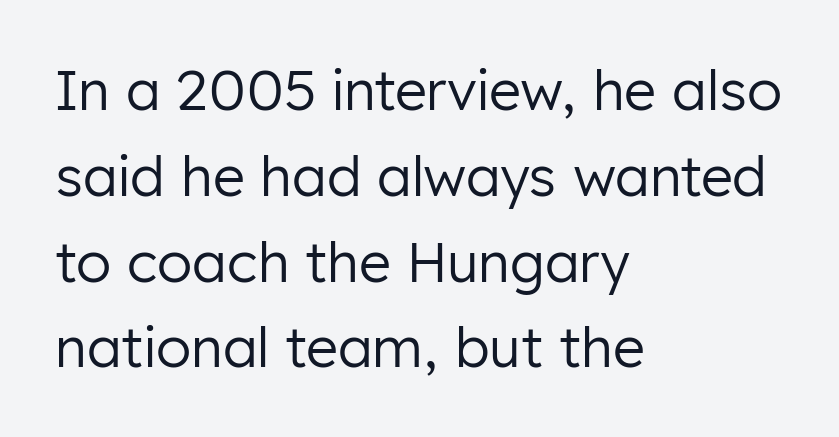
Q: Is the text bold? A: No.
Q: Is the text italic (slanted)? A: No, it is upright.
Q: Is the typeface a serif or a sans-serif typeface? A: Sans-serif.
Q: Is the text underlined? A: No.
Q: How is the paragraph aligned? A: Left-aligned.
Q: Is the spacing between letters normal or unusually wide? A: Normal.
Q: Is the spacing between lines tight, normal or loose? A: Normal.
Q: Width (condensed, normal, or wide)? A: Normal.
Q: Stroke contrast? A: Low.
Q: x-height? A: Medium.
Q: Monospaced? A: No.
